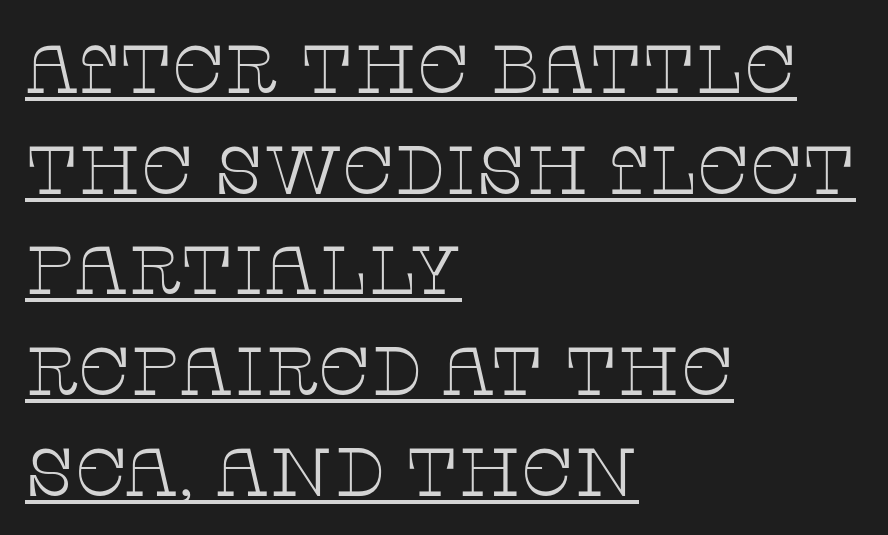
The image shows 68 px thin, wide serif type, upright; set left-aligned, normal line spacing (1.48x), normal letter spacing, underlined; low stroke contrast and a large x-height.
